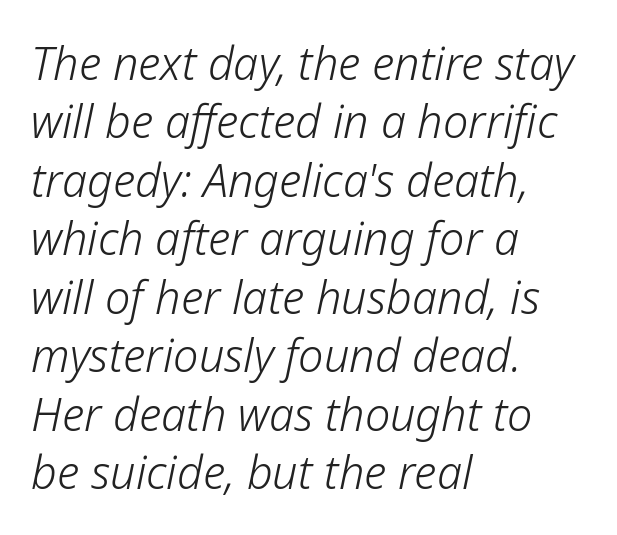
{"italic": "yes", "lean": "right", "slant_degrees": 12, "bold": "no", "weight": "light", "width": "normal", "stroke_contrast": "low", "x_height": "medium", "monospaced": "no", "underline": "no", "align": "left", "line_spacing": "normal", "line_spacing_ratio": 1.3, "letter_spacing": "normal", "letter_spacing_em": 0.0, "glyph_px": 45}
